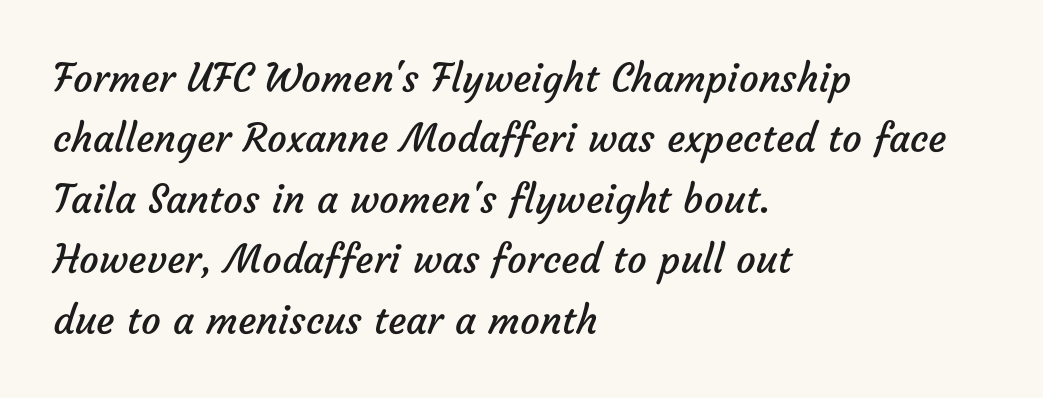
Q: Is the text bold? A: No.
Q: Is the typeface a serif or a sans-serif typeface? A: Sans-serif.
Q: Is the text underlined? A: No.
Q: How is the paragraph aligned? A: Left-aligned.
Q: Is the spacing between letters normal or unusually wide? A: Normal.
Q: Is the spacing between lines tight, normal or loose? A: Normal.
Q: Width (condensed, normal, or wide)? A: Normal.
Q: Stroke contrast? A: Low.
Q: x-height? A: Medium.
Q: Monospaced? A: No.
